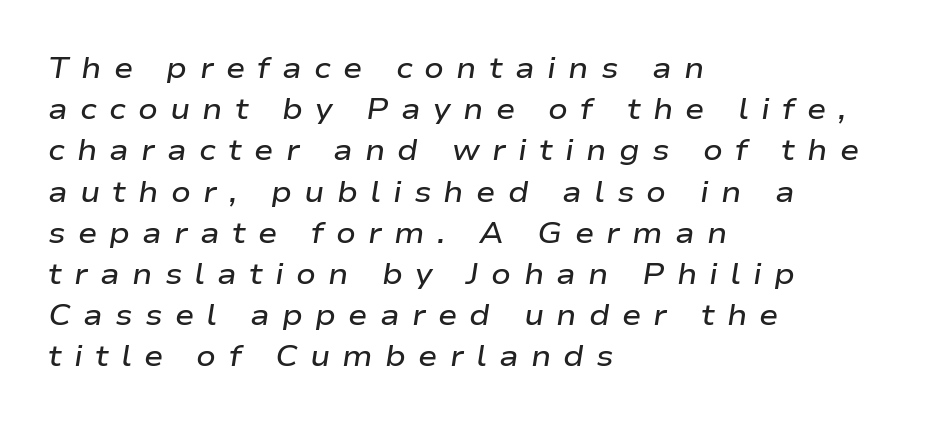
Q: Is the text bold? A: Semi-bold.
Q: Is the text italic (slanted)? A: Yes, it leans right by about 9 degrees.
Q: Is the text underlined? A: No.
Q: How is the paragraph aligned? A: Left-aligned.
Q: Is the spacing between letters normal or unusually wide? A: Unusually wide.
Q: Is the spacing between lines tight, normal or loose? A: Normal.
Q: Width (condensed, normal, or wide)? A: Wide.
Q: Stroke contrast? A: Low.
Q: x-height? A: Medium.
Q: Monospaced? A: No.
